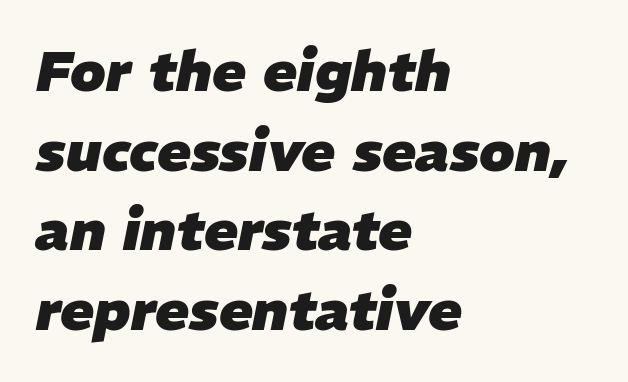
The image shows 56 px heavy type, italic (leaning right); set left-aligned, normal line spacing (1.42x), normal letter spacing, not underlined; low stroke contrast and a medium x-height.
